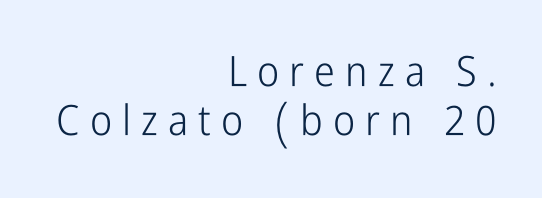
Q: Is the text bold? A: No.
Q: Is the text italic (slanted)? A: No, it is upright.
Q: Is the typeface a serif or a sans-serif typeface? A: Sans-serif.
Q: Is the text underlined? A: No.
Q: How is the paragraph aligned? A: Right-aligned.
Q: Is the spacing between letters normal or unusually wide? A: Unusually wide.
Q: Width (condensed, normal, or wide)? A: Condensed.
Q: Stroke contrast? A: Low.
Q: x-height? A: Medium.
Q: Monospaced? A: No.
